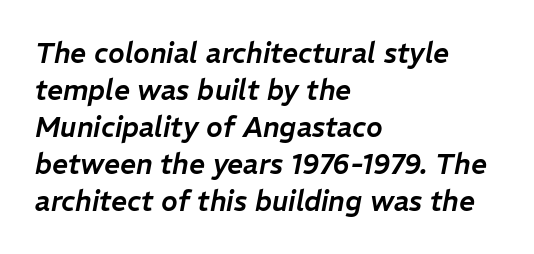
{"italic": "yes", "lean": "right", "slant_degrees": 11, "width": "normal", "stroke_contrast": "low", "x_height": "medium", "monospaced": "no", "underline": "no", "align": "left", "line_spacing": "normal", "line_spacing_ratio": 1.32, "letter_spacing": "normal", "letter_spacing_em": 0.0, "glyph_px": 28}
